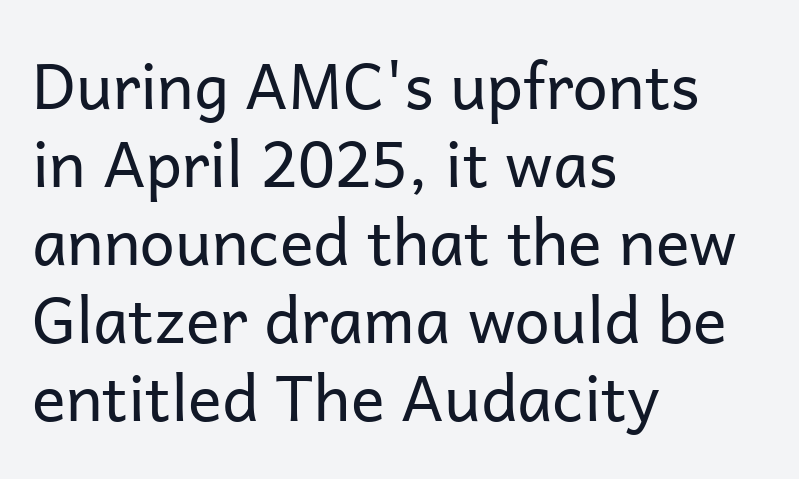
{"serif": "no", "italic": "no", "bold": "no", "weight": "regular", "width": "normal", "stroke_contrast": "low", "x_height": "medium", "monospaced": "no", "underline": "no", "align": "left", "line_spacing_ratio": 1.24, "letter_spacing": "normal", "letter_spacing_em": 0.0, "glyph_px": 63}
